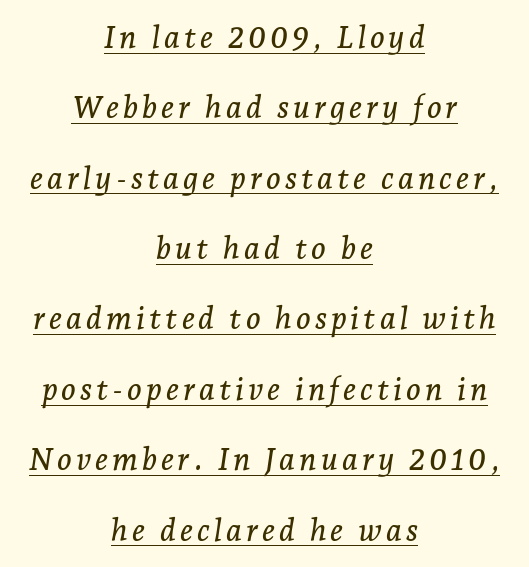
The image shows 31 px serif type, italic (leaning right); set centered, loose line spacing (2.27x), underlined; low stroke contrast and a medium x-height.
